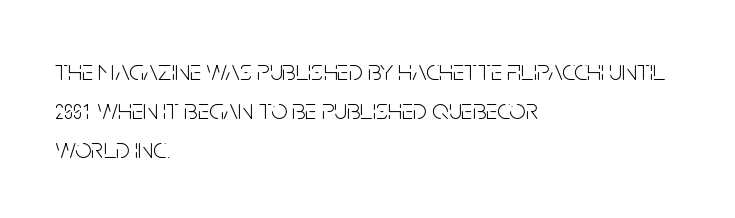
The image shows 29 px light, condensed sans-serif type, upright; set left-aligned, normal line spacing (1.34x), normal letter spacing, not underlined; low stroke contrast and a large x-height.
